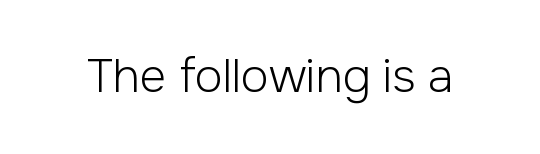
{"serif": "no", "italic": "no", "bold": "no", "weight": "light", "width": "normal", "stroke_contrast": "low", "x_height": "medium", "monospaced": "no", "underline": "no", "letter_spacing": "normal", "letter_spacing_em": 0.0, "glyph_px": 46}
